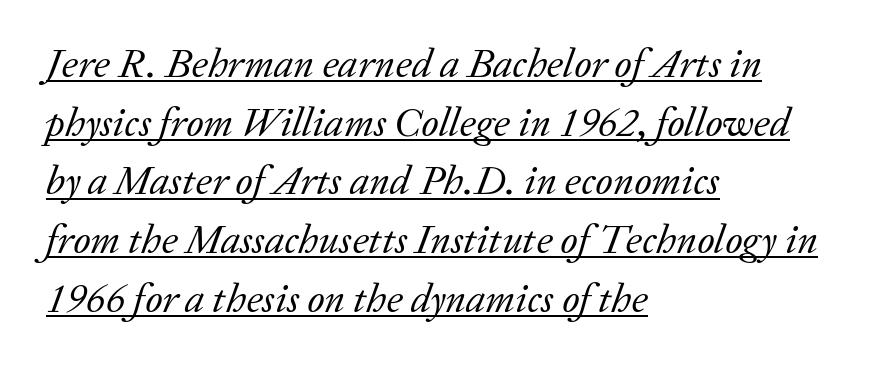
Q: Is the text bold? A: No.
Q: Is the text italic (slanted)? A: Yes, it leans right by about 20 degrees.
Q: Is the typeface a serif or a sans-serif typeface? A: Serif.
Q: Is the text underlined? A: Yes.
Q: How is the paragraph aligned? A: Left-aligned.
Q: Is the spacing between letters normal or unusually wide? A: Normal.
Q: Is the spacing between lines tight, normal or loose? A: Normal.
Q: Width (condensed, normal, or wide)? A: Normal.
Q: Stroke contrast? A: Low.
Q: x-height? A: Medium.
Q: Monospaced? A: No.
